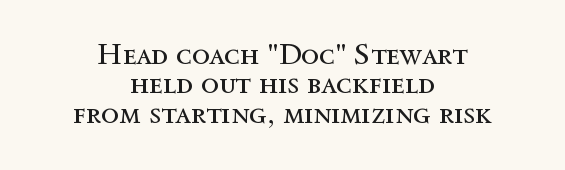
{"italic": "no", "bold": "no", "weight": "regular", "width": "normal", "x_height": "medium", "monospaced": "no", "underline": "no", "align": "center", "line_spacing": "tight", "line_spacing_ratio": 0.98, "letter_spacing": "normal", "letter_spacing_em": 0.0, "glyph_px": 30}
